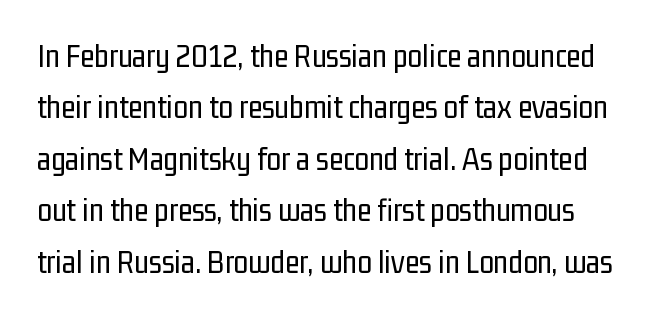
A typesetter would label this face a sans. Proportional: the letters do not fall into vertical columns. Is the type heavy? It reads as light-to-regular instead. Reading down the column, the eye jumps a familiar distance to each next line. Underline: absent.
